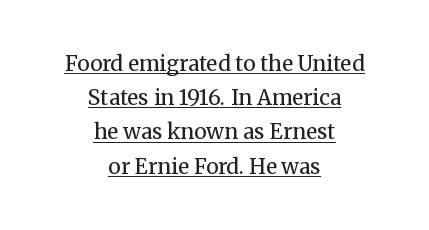
The image shows 21 px text type, upright; set centered, normal line spacing (1.63x), normal letter spacing, underlined.
